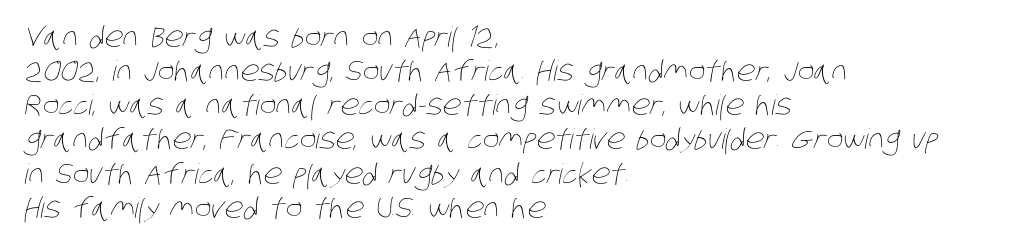
{"bold": "no", "weight": "thin", "width": "condensed", "stroke_contrast": "low", "x_height": "large", "monospaced": "no", "underline": "no", "align": "left", "line_spacing_ratio": 1.22, "letter_spacing": "normal", "letter_spacing_em": 0.0, "glyph_px": 28}
